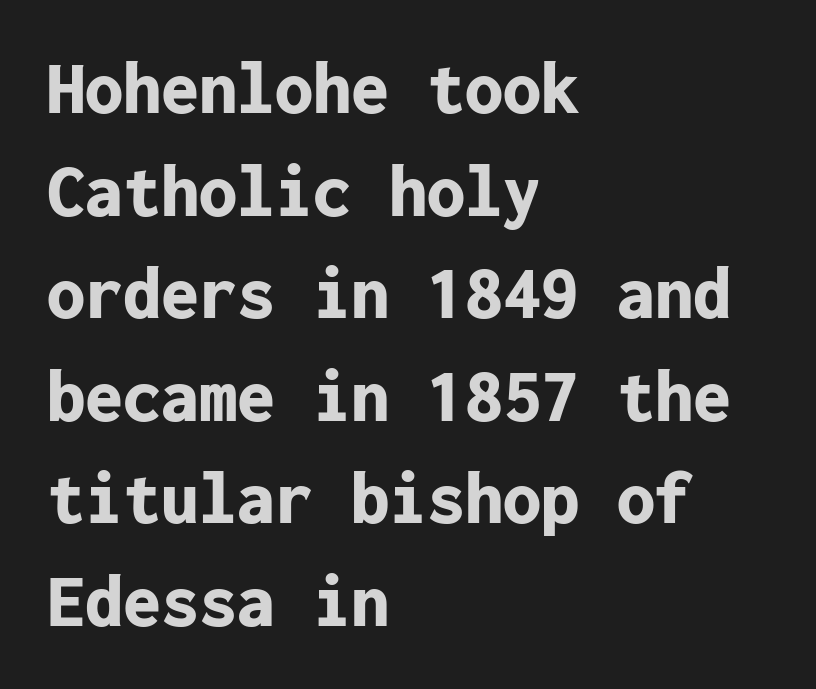
Q: Is the text bold? A: Yes.
Q: Is the text italic (slanted)? A: No, it is upright.
Q: Is the typeface a serif or a sans-serif typeface? A: Sans-serif.
Q: Is the text underlined? A: No.
Q: How is the paragraph aligned? A: Left-aligned.
Q: Is the spacing between letters normal or unusually wide? A: Normal.
Q: Is the spacing between lines tight, normal or loose? A: Normal.
Q: Width (condensed, normal, or wide)? A: Normal.
Q: Stroke contrast? A: Low.
Q: x-height? A: Medium.
Q: Monospaced? A: Yes.
